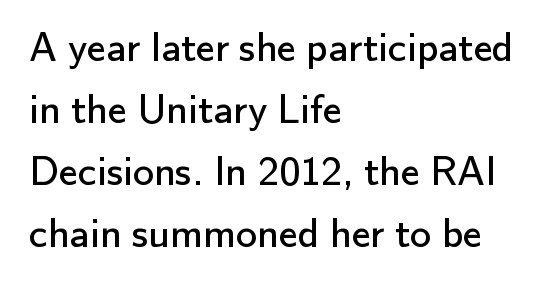
Q: Is the text bold? A: No.
Q: Is the text italic (slanted)? A: No, it is upright.
Q: Is the typeface a serif or a sans-serif typeface? A: Sans-serif.
Q: Is the text underlined? A: No.
Q: How is the paragraph aligned? A: Left-aligned.
Q: Is the spacing between letters normal or unusually wide? A: Normal.
Q: Is the spacing between lines tight, normal or loose? A: Normal.
Q: Width (condensed, normal, or wide)? A: Normal.
Q: Stroke contrast? A: Low.
Q: x-height? A: Small.
Q: Monospaced? A: No.
